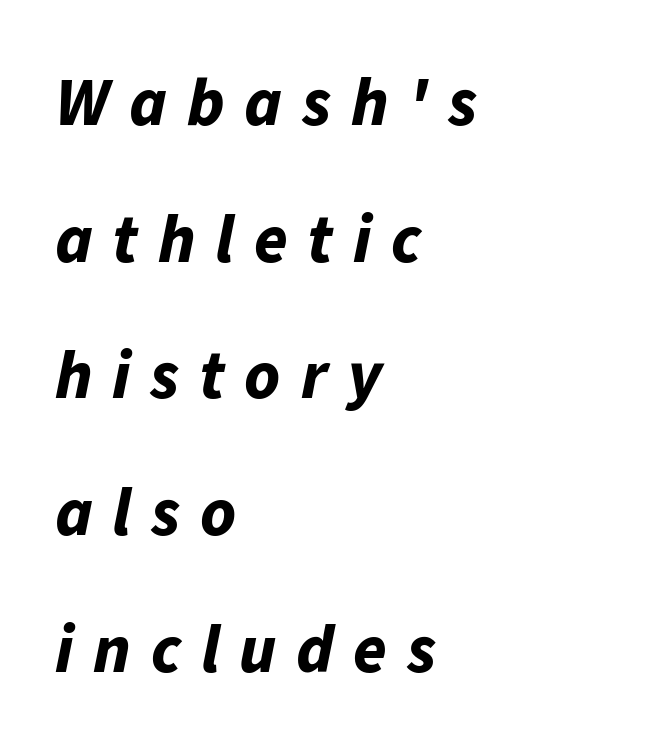
The space between consecutive lines is lavish. The rendering uses natural spacing where letterforms have individual widths. It's the slanting kind of type. A typesetter would call this heavily tracked-out type. The foot of each line stays bare and open.
